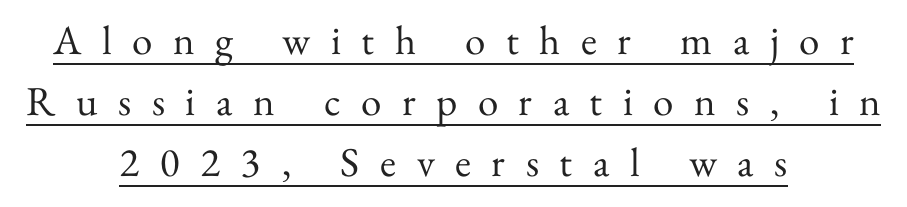
Character widths vary here, with narrow letters taking less room than wide ones. Every word sits above its own underline. Italic? Not at all — the glyphs are vertical. Students, observe: this is what conventionally led text looks like. Vertical stems look standard width or narrower in stroke.
